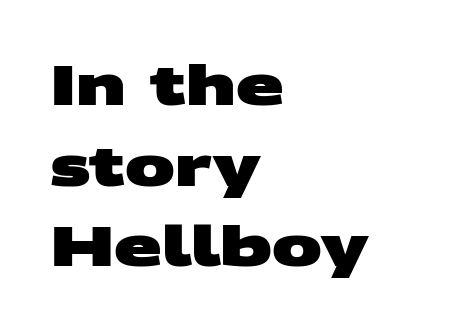
{"serif": "no", "bold": "yes", "weight": "heavy", "width": "wide", "stroke_contrast": "medium", "x_height": "large", "monospaced": "no", "underline": "no", "align": "left", "line_spacing": "normal", "line_spacing_ratio": 1.44, "letter_spacing": "normal", "letter_spacing_em": 0.0, "glyph_px": 56}
